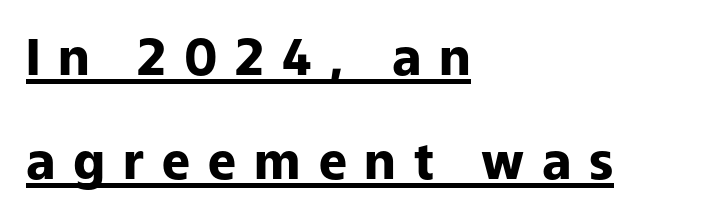
Q: Is the text bold? A: Yes.
Q: Is the text italic (slanted)? A: No, it is upright.
Q: Is the typeface a serif or a sans-serif typeface? A: Sans-serif.
Q: Is the text underlined? A: Yes.
Q: How is the paragraph aligned? A: Left-aligned.
Q: Is the spacing between letters normal or unusually wide? A: Unusually wide.
Q: Is the spacing between lines tight, normal or loose? A: Loose.
Q: Width (condensed, normal, or wide)? A: Normal.
Q: Stroke contrast? A: Low.
Q: x-height? A: Medium.
Q: Monospaced? A: No.
